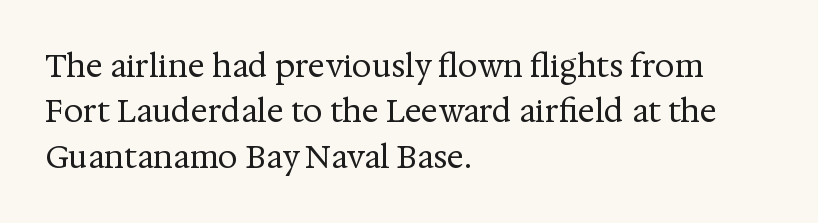
Q: Is the text bold? A: No.
Q: Is the text italic (slanted)? A: No, it is upright.
Q: Is the typeface a serif or a sans-serif typeface? A: Serif.
Q: Is the text underlined? A: No.
Q: How is the paragraph aligned? A: Left-aligned.
Q: Is the spacing between letters normal or unusually wide? A: Normal.
Q: Is the spacing between lines tight, normal or loose? A: Normal.
Q: Width (condensed, normal, or wide)? A: Normal.
Q: Stroke contrast? A: Medium.
Q: x-height? A: Medium.
Q: Monospaced? A: No.
